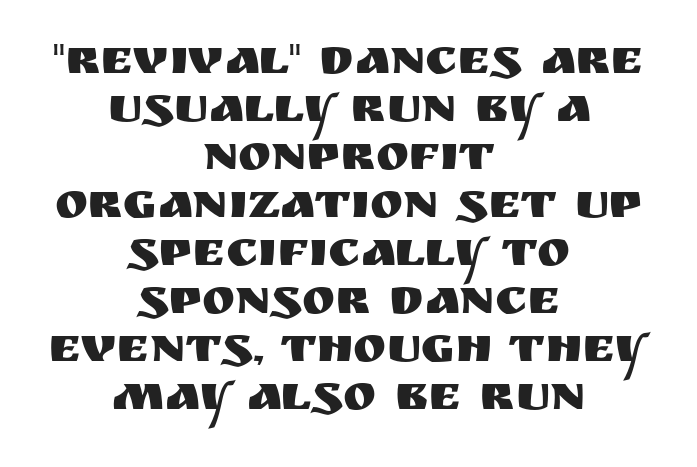
The image shows 50 px sans-serif type, upright; set centered, tight line spacing (0.96x), normal letter spacing, not underlined; medium stroke contrast and a large x-height.
